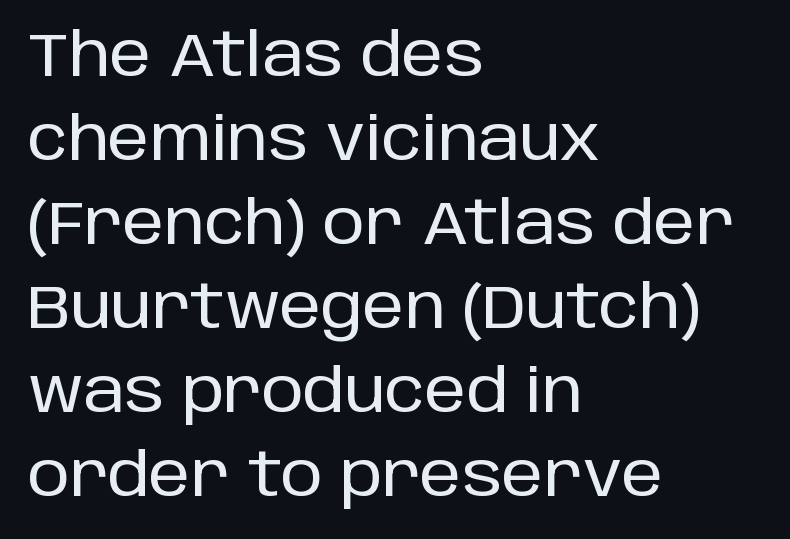
{"serif": "no", "italic": "no", "width": "normal", "stroke_contrast": "low", "x_height": "large", "monospaced": "no", "underline": "no", "align": "left", "line_spacing": "normal", "line_spacing_ratio": 1.4, "letter_spacing": "normal", "letter_spacing_em": 0.0, "glyph_px": 60}
